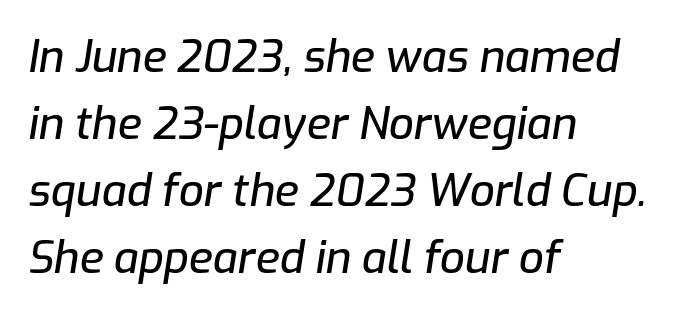
{"italic": "yes", "lean": "right", "slant_degrees": 9, "width": "normal", "stroke_contrast": "low", "x_height": "medium", "monospaced": "no", "underline": "no", "align": "left", "line_spacing": "normal", "line_spacing_ratio": 1.52, "letter_spacing": "normal", "letter_spacing_em": 0.0, "glyph_px": 44}
